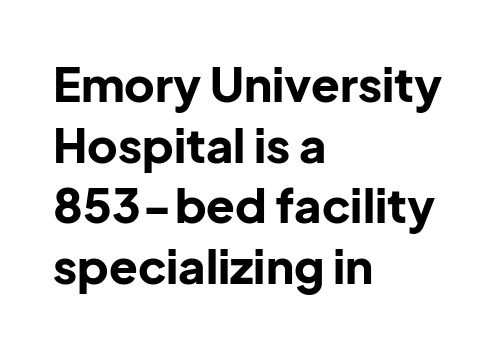
{"serif": "no", "italic": "no", "bold": "yes", "weight": "bold", "width": "normal", "stroke_contrast": "low", "x_height": "medium", "monospaced": "no", "underline": "no", "align": "left", "line_spacing": "normal", "line_spacing_ratio": 1.29, "letter_spacing": "normal", "letter_spacing_em": 0.0, "glyph_px": 47}
